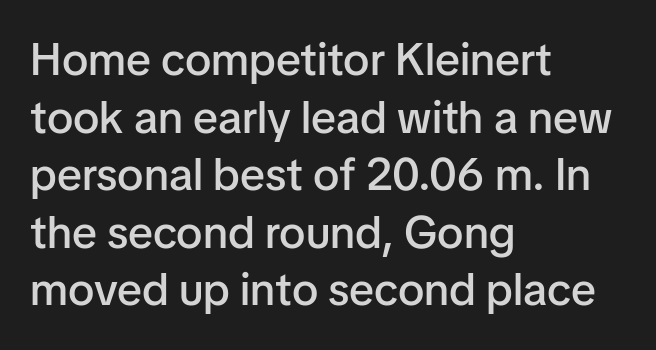
Summary of vertical rhythm: regular, with standard interline spacing. The zone under the glyphs is completely vacant. These lines are composed in type without serifs. Character widths vary here, with narrow letters taking less room than wide ones.
